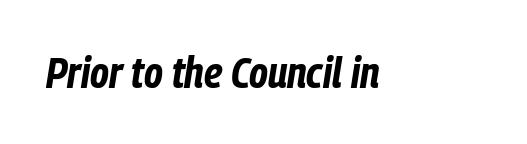
Q: Is the text bold? A: Yes.
Q: Is the text italic (slanted)? A: Yes, it leans right by about 9 degrees.
Q: Is the text underlined? A: No.
Q: Is the spacing between letters normal or unusually wide? A: Normal.
Q: Width (condensed, normal, or wide)? A: Condensed.
Q: Stroke contrast? A: Low.
Q: x-height? A: Medium.
Q: Monospaced? A: No.
